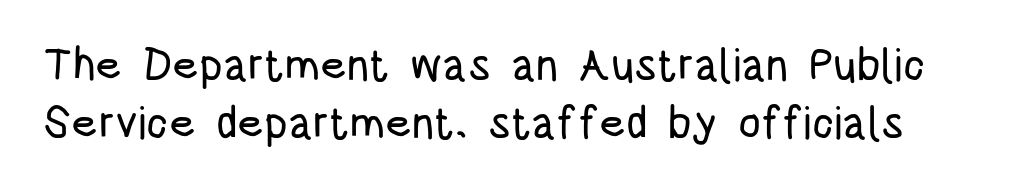
The image shows 45 px condensed sans-serif type, upright; set normal line spacing (1.29x), normal letter spacing, not underlined; low stroke contrast and a large x-height.
